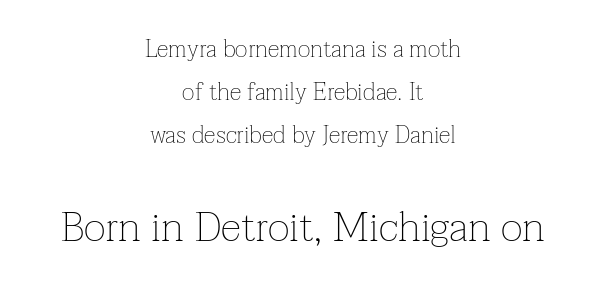
The rendering positions every line midway between the sides. Character widths vary here, with narrow letters taking less room than wide ones. Any mark beneath the type? The region is blank. Unlike italic type, these characters show no tilt at all. Look at the glyph heights: the lower group is clearly the bigger setting.
